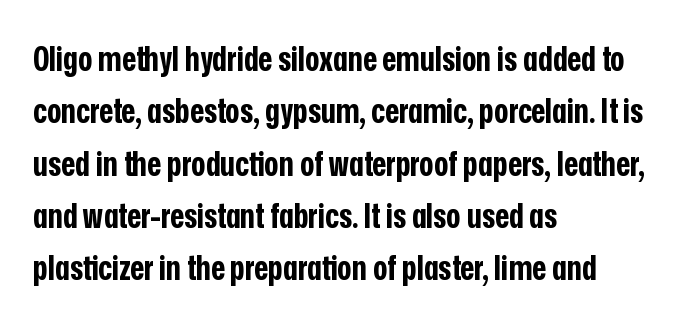
The image shows 34 px bold, condensed sans-serif type, upright; set left-aligned, normal line spacing (1.54x), normal letter spacing, not underlined; low stroke contrast and a medium x-height.
